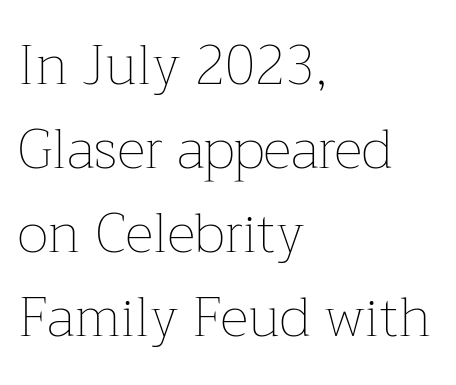
The image shows 55 px thin type, upright; set left-aligned, normal line spacing (1.53x), normal letter spacing, not underlined; low stroke contrast and a medium x-height.
